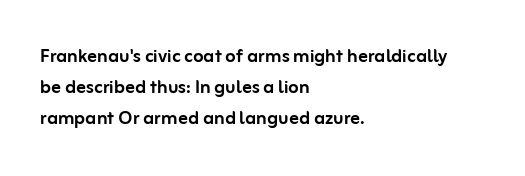
{"italic": "no", "underline": "no", "align": "left", "line_spacing": "normal", "line_spacing_ratio": 1.29, "letter_spacing": "normal", "letter_spacing_em": 0.0, "glyph_px": 24}
